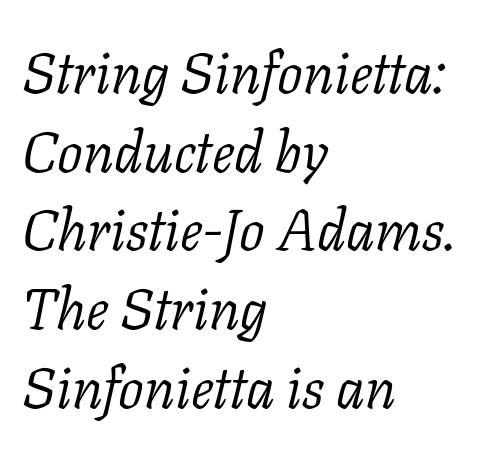
Each word holds together tightly as a unit, with standard inter-letter gaps. The rendering applies a slant to the glyphs. The strokes are not fattened; the text isn't bold. The lines are quadded left. This sample keeps an unexceptional amount of space between lines.
